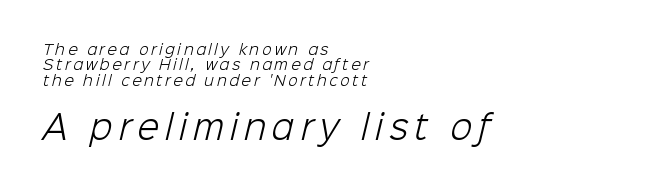
{"serif": "no", "bold": "no", "weight": "light", "width": "normal", "stroke_contrast": "low", "x_height": "medium", "monospaced": "no", "underline": "no", "align": "left", "line_spacing": "tight", "line_spacing_ratio": 1.09, "larger_block": "second", "size_ratio": 2.29, "glyph_px": 32}
